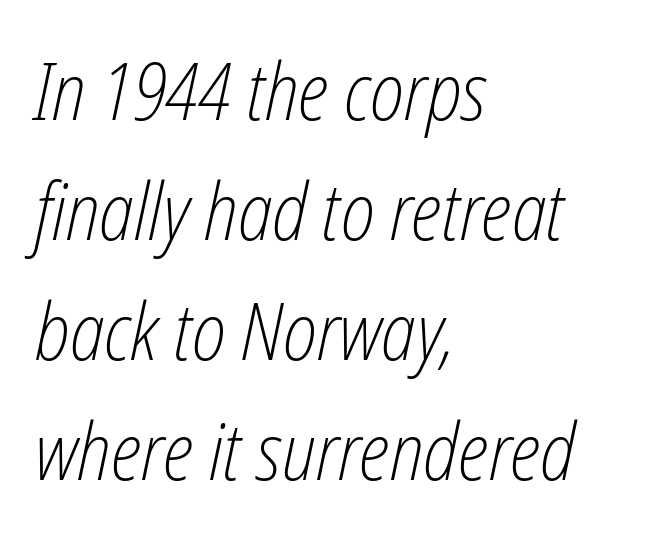
{"italic": "yes", "lean": "right", "slant_degrees": 12, "bold": "no", "weight": "light", "width": "condensed", "stroke_contrast": "low", "x_height": "medium", "monospaced": "no", "underline": "no", "align": "left", "line_spacing": "normal", "line_spacing_ratio": 1.52, "letter_spacing": "normal", "letter_spacing_em": 0.0, "glyph_px": 79}
